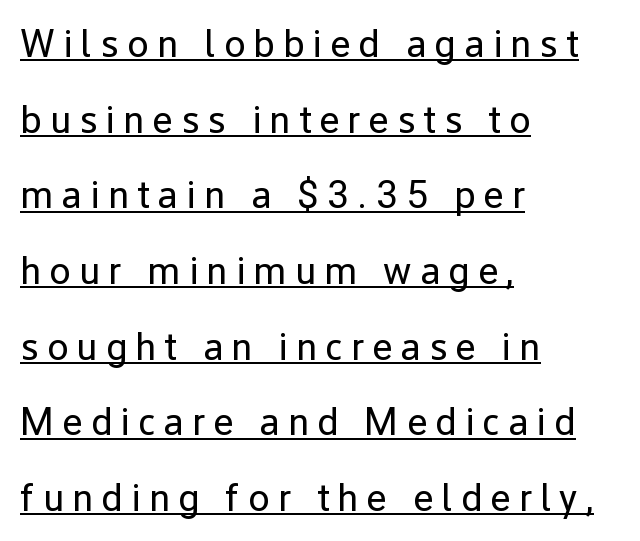
Q: Is the text bold? A: No.
Q: Is the text italic (slanted)? A: No, it is upright.
Q: Is the typeface a serif or a sans-serif typeface? A: Sans-serif.
Q: Is the text underlined? A: Yes.
Q: How is the paragraph aligned? A: Left-aligned.
Q: Is the spacing between letters normal or unusually wide? A: Unusually wide.
Q: Is the spacing between lines tight, normal or loose? A: Loose.
Q: Width (condensed, normal, or wide)? A: Normal.
Q: Stroke contrast? A: Low.
Q: x-height? A: Medium.
Q: Monospaced? A: No.
